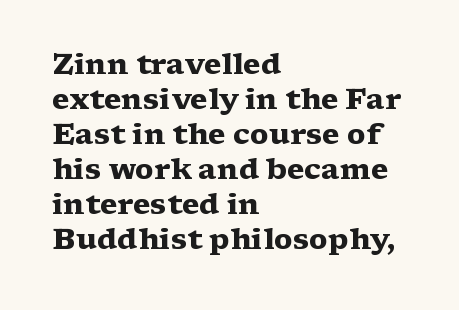
The image shows 29 px heavy, wide serif type, upright; set left-aligned, line spacing 1.21x, normal letter spacing, not underlined; medium stroke contrast and a medium x-height.
